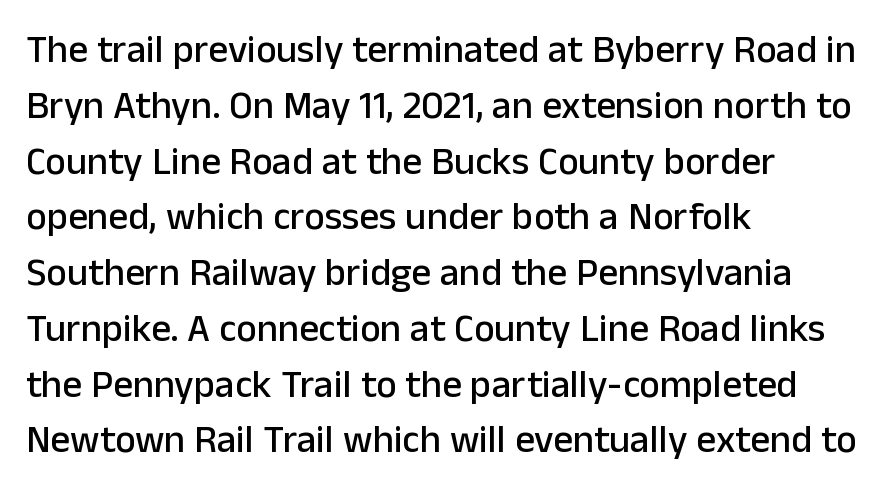
The image shows 39 px sans-serif type, upright; set left-aligned, normal line spacing (1.43x), normal letter spacing, not underlined; low stroke contrast and a medium x-height.
